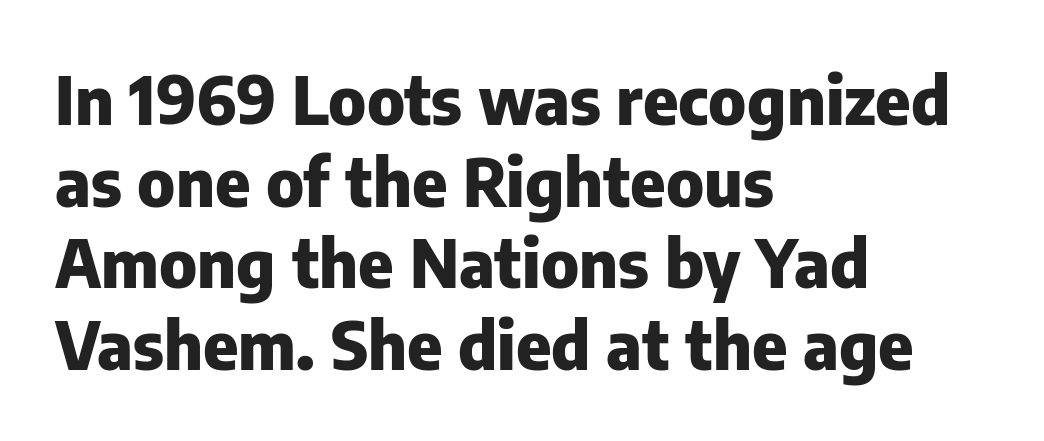
The image shows 67 px heavy sans-serif type, upright; set left-aligned, line spacing 1.22x, normal letter spacing, not underlined; low stroke contrast and a medium x-height.
